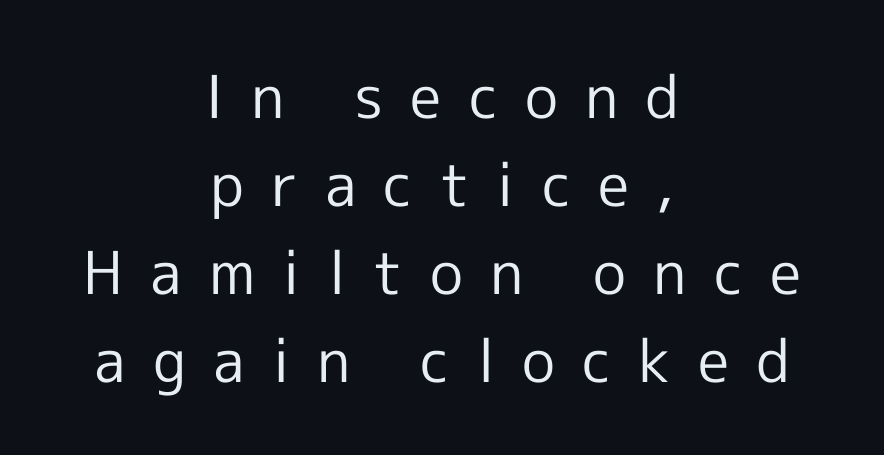
The image shows 59 px regular-weight sans-serif type, upright; set centered, normal line spacing (1.49x), unusually wide letter spacing (+0.46 em), not underlined; a medium x-height.
